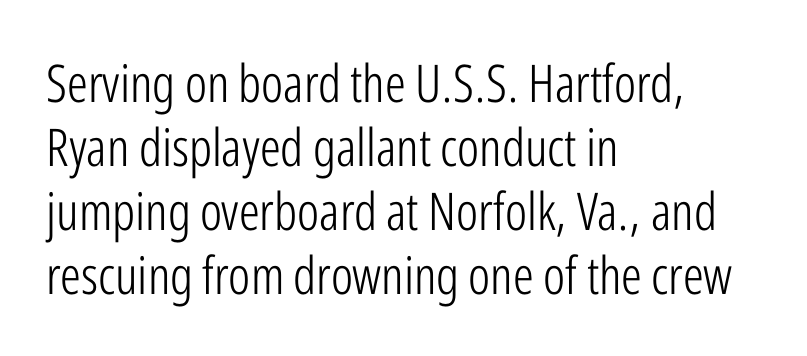
The image shows 52 px light, condensed sans-serif type, upright; set left-aligned, line spacing 1.23x, normal letter spacing, not underlined; low stroke contrast and a medium x-height.
